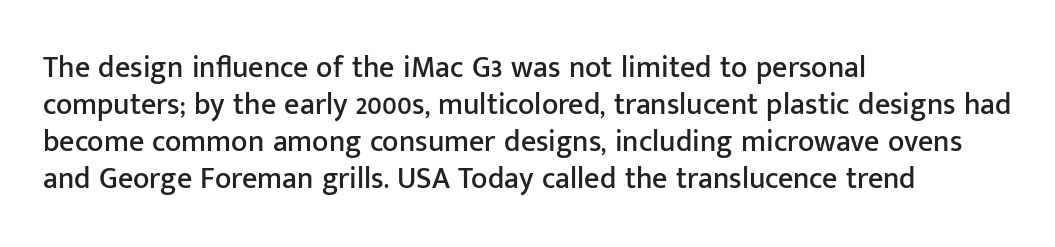
The letters stand upright; this is a roman face. Each word holds together tightly as a unit, with standard inter-letter gaps. The passage shown is typed in a proportional face where columns would drift. The baseline area is clear.
